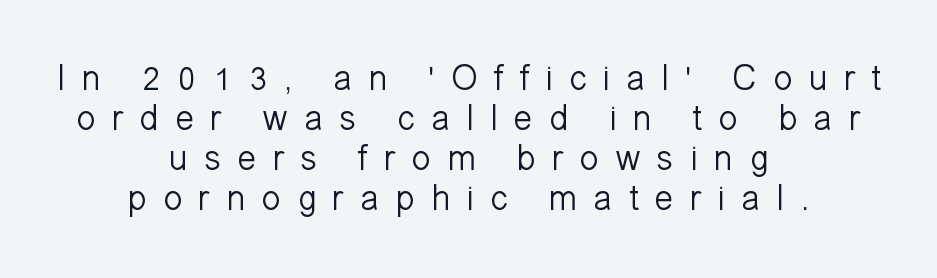
{"serif": "no", "italic": "no", "bold": "no", "weight": "light", "width": "normal", "stroke_contrast": "low", "x_height": "medium", "monospaced": "no", "underline": "no", "align": "center", "line_spacing": "tight", "line_spacing_ratio": 1.11, "letter_spacing": "wide", "letter_spacing_em": 0.43, "glyph_px": 36}
